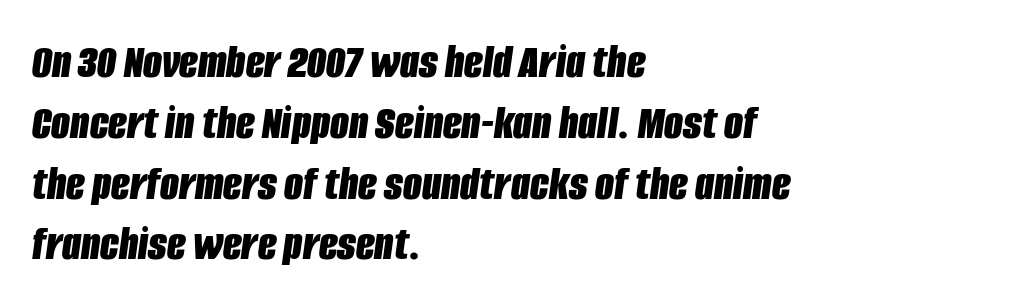
{"italic": "yes", "lean": "right", "slant_degrees": 8, "bold": "yes", "weight": "bold", "width": "condensed", "stroke_contrast": "low", "x_height": "large", "monospaced": "no", "underline": "no", "align": "left", "line_spacing_ratio": 1.24, "letter_spacing": "normal", "letter_spacing_em": 0.0, "glyph_px": 49}
